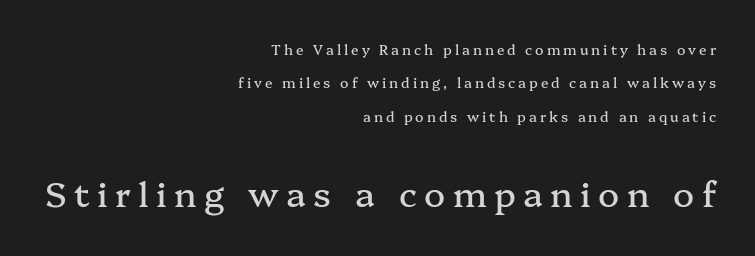
Glance below the letters and you will spot only blank space. Visually the block forms a straight wall on the right and a jagged coastline on the left. A typesetter would call this heavily tracked-out type. Characters remain perfectly vertical along every line.
